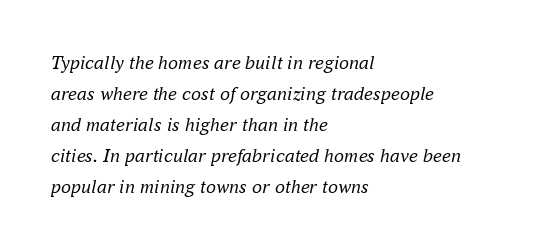
{"italic": "yes", "lean": "right", "slant_degrees": 16, "bold": "no", "underline": "no", "align": "left", "line_spacing": "normal", "line_spacing_ratio": 1.55, "letter_spacing": "normal", "letter_spacing_em": 0.0, "glyph_px": 20}
